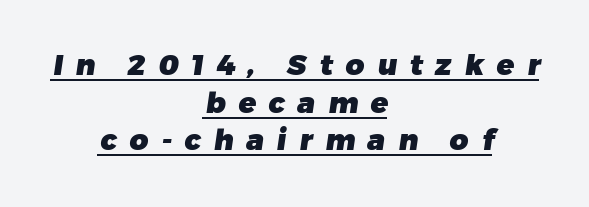
The type is letterspaced generously, with wide tracking. Is there an underline? Yes — a line sits under the letters. The space between consecutive lines is moderate. The typesetting leans heavy: a genuine bold. The whitespace from short lines is split evenly between both sides. Here the designer chose a conventional face with non-uniform glyph widths.
